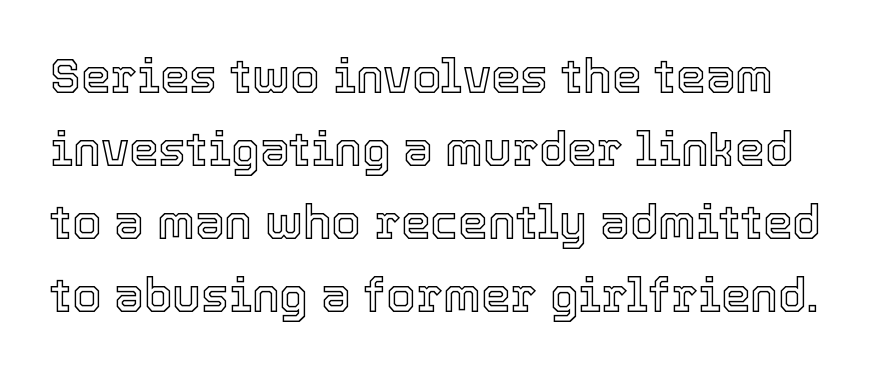
The image shows 47 px text type, upright; set normal line spacing (1.55x), normal letter spacing, not underlined; a medium x-height.
